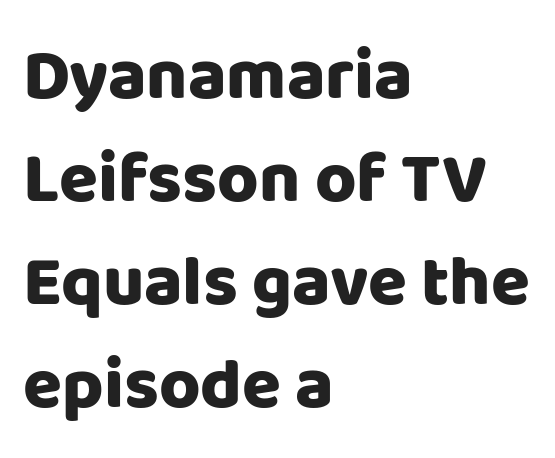
The zone under the glyphs is completely vacant. Emphasis by weight is at full strength: bold. These lines keep a tight, regular rhythm from letter to letter. Are there feet on the stems? There aren't — it's a sans.
